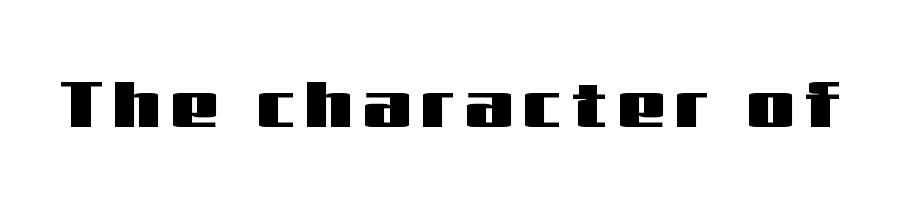
{"serif": "no", "italic": "no", "width": "wide", "stroke_contrast": "medium", "x_height": "medium", "monospaced": "no", "underline": "no", "glyph_px": 68}
